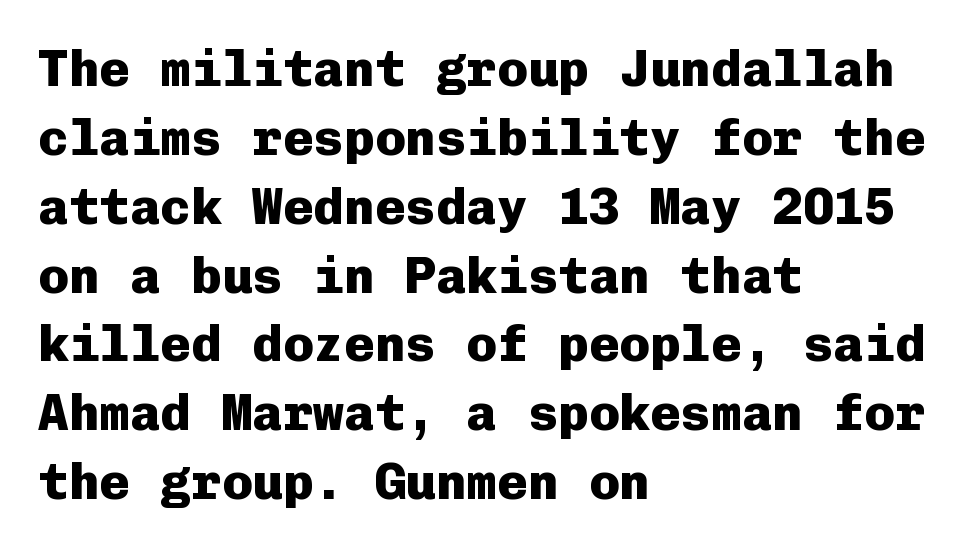
Q: Is the text bold? A: Yes.
Q: Is the text italic (slanted)? A: No, it is upright.
Q: Is the typeface a serif or a sans-serif typeface? A: Sans-serif.
Q: Is the text underlined? A: No.
Q: How is the paragraph aligned? A: Left-aligned.
Q: Is the spacing between letters normal or unusually wide? A: Normal.
Q: Is the spacing between lines tight, normal or loose? A: Normal.
Q: Width (condensed, normal, or wide)? A: Normal.
Q: Stroke contrast? A: Low.
Q: x-height? A: Medium.
Q: Monospaced? A: Yes.
